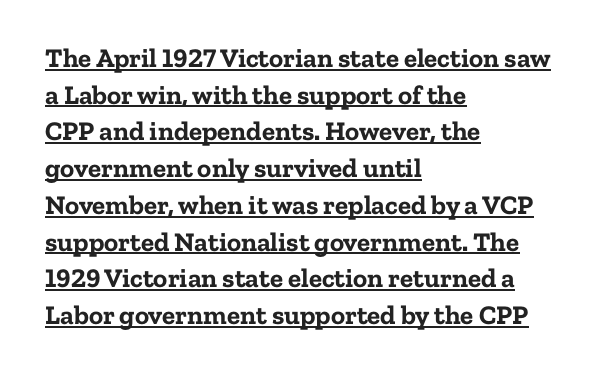
The image shows 27 px bold type, upright; set left-aligned, normal line spacing (1.36x), normal letter spacing, underlined.
